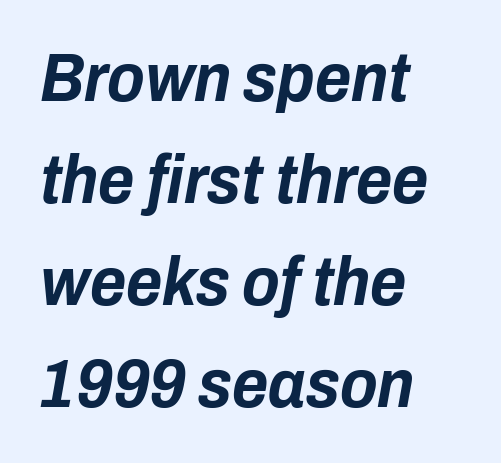
The image shows 69 px bold, condensed type, italic (leaning right); set left-aligned, normal line spacing (1.48x), normal letter spacing, not underlined; low stroke contrast and a medium x-height.
